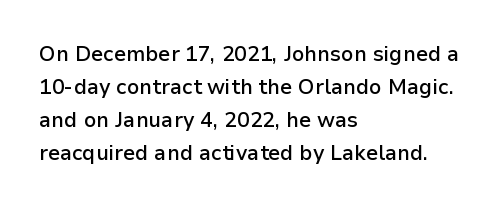
Q: Is the text bold? A: Semi-bold.
Q: Is the text italic (slanted)? A: No, it is upright.
Q: Is the text underlined? A: No.
Q: How is the paragraph aligned? A: Left-aligned.
Q: Is the spacing between letters normal or unusually wide? A: Normal.
Q: Is the spacing between lines tight, normal or loose? A: Normal.
